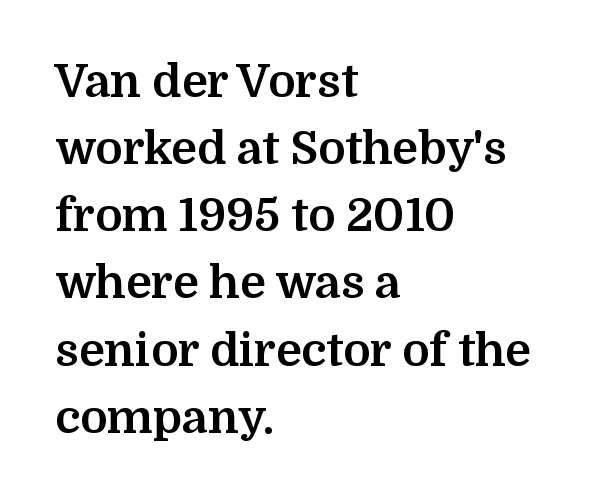
A serif font was chosen for this passage. Honestly, there is no underline to notice here at all. The passage shown has conventional tracking throughout. This sample keeps an unexceptional amount of space between lines. Caption: bold face, heavy strokes.
